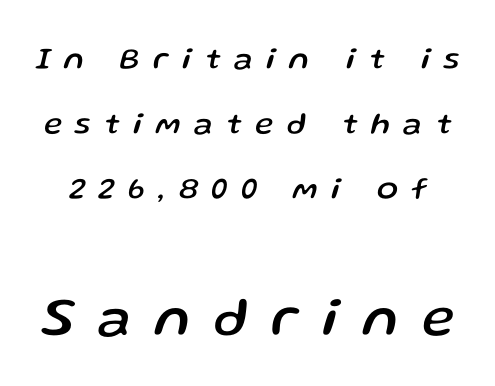
{"italic": "yes", "lean": "right", "slant_degrees": 13, "width": "normal", "stroke_contrast": "low", "x_height": "medium", "monospaced": "no", "underline": "no", "line_spacing": "loose", "line_spacing_ratio": 2.1, "letter_spacing": "wide", "letter_spacing_em": 0.44, "larger_block": "second", "size_ratio": 1.77, "glyph_px": 55}
